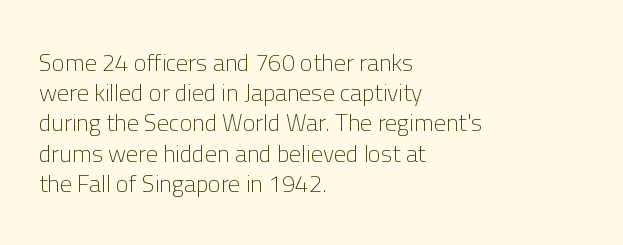
{"italic": "no", "bold": "no", "underline": "no", "align": "left", "line_spacing": "normal", "line_spacing_ratio": 1.26, "letter_spacing": "normal", "letter_spacing_em": 0.0, "glyph_px": 24}
